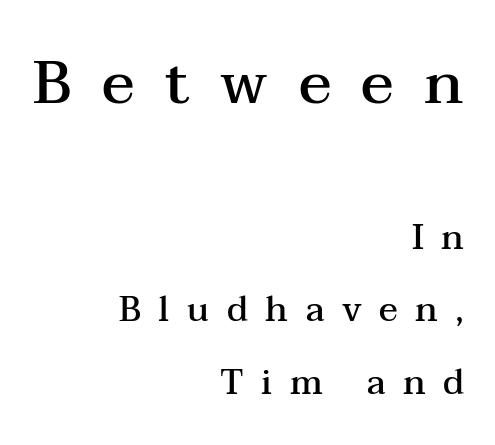
The image shows 61 px semibold, wide serif type, upright; set right-aligned, loose line spacing (2.08x), unusually wide letter spacing (+0.5 em), not underlined; the first (top) block is 1.74x larger; medium stroke contrast and a medium x-height.
